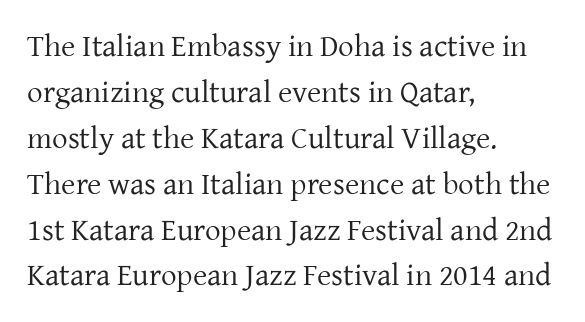
{"serif": "yes", "italic": "no", "bold": "no", "weight": "regular", "width": "normal", "stroke_contrast": "low", "x_height": "medium", "monospaced": "no", "underline": "no", "align": "left", "line_spacing": "normal", "line_spacing_ratio": 1.48, "letter_spacing": "normal", "letter_spacing_em": 0.0, "glyph_px": 31}
